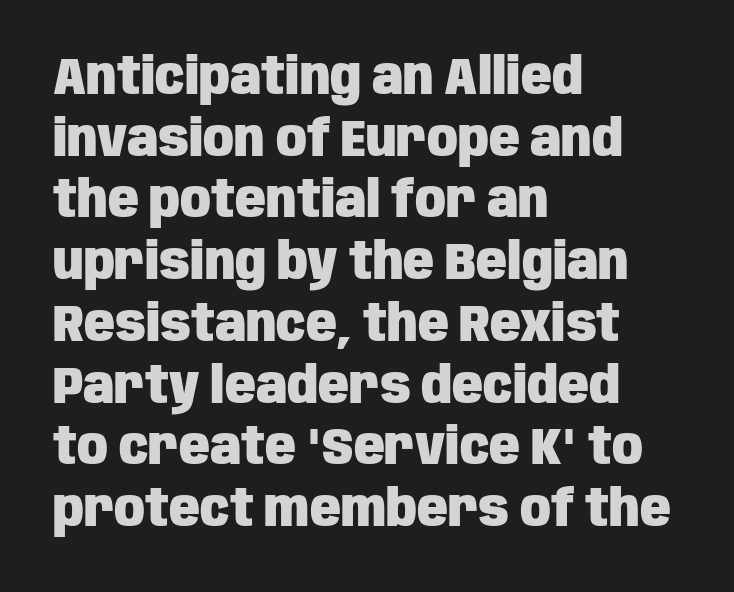
Students, this is bold: see how much ink each stroke carries. No word sits above an underline. Caption: multi-line text, flush left, ragged right. Spacing verdict: proportional, widths tailored to each character. This is the regular roman posture of the typeface. The line texture is even and compact thanks to regular tracking.
